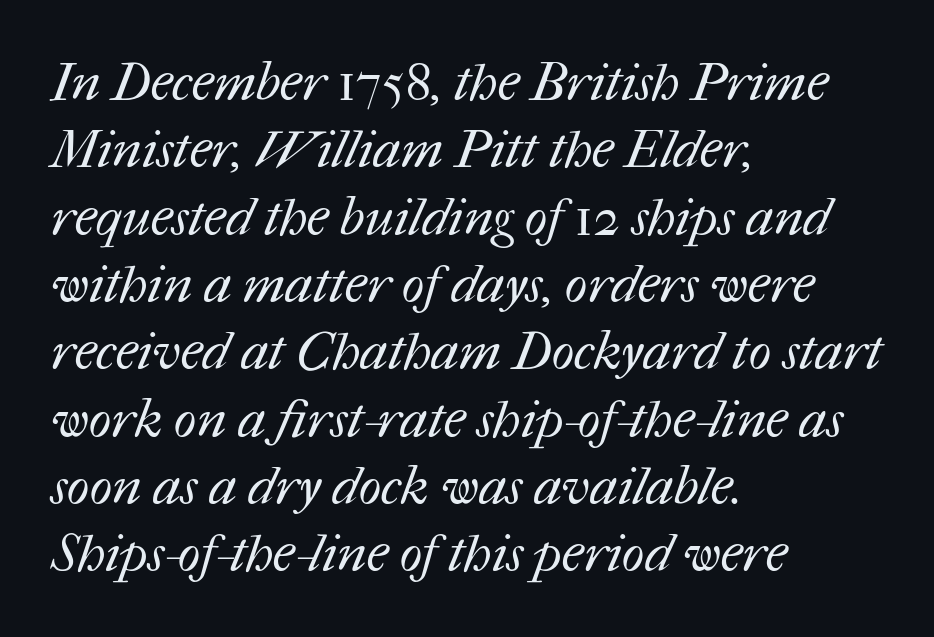
{"bold": "no", "weight": "regular", "width": "normal", "stroke_contrast": "medium", "x_height": "medium", "monospaced": "no", "underline": "no", "align": "left", "line_spacing": "normal", "line_spacing_ratio": 1.27, "letter_spacing": "normal", "letter_spacing_em": 0.0, "glyph_px": 53}
